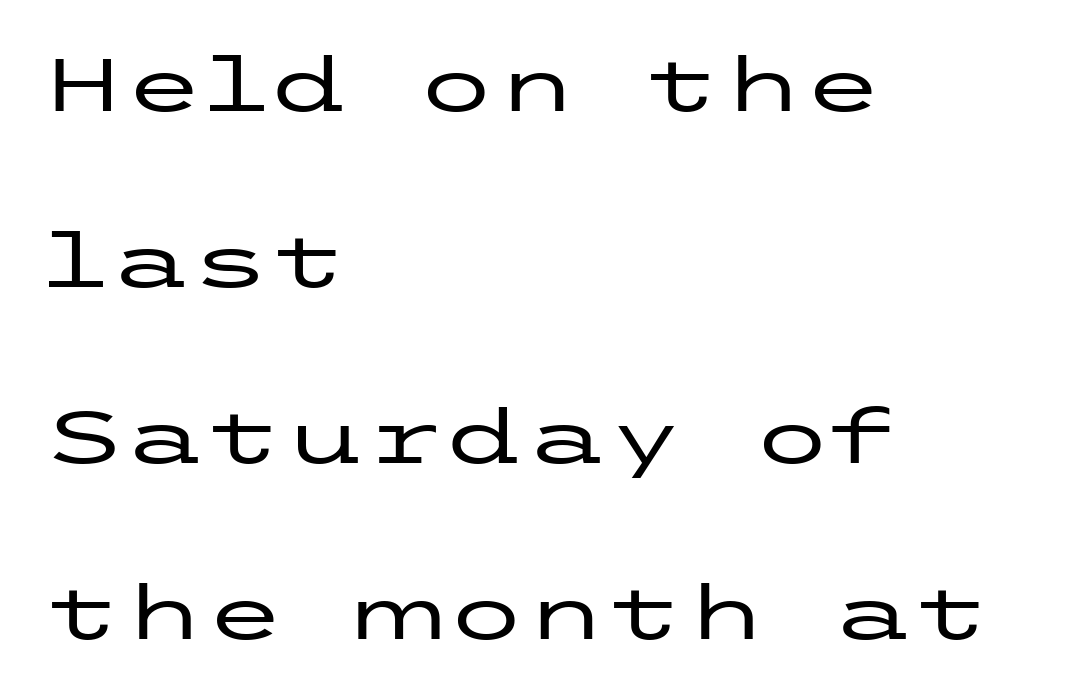
The image shows 73 px wide sans-serif type, upright; set left-aligned, loose line spacing (2.41x), normal letter spacing, not underlined; low stroke contrast and a medium x-height.
